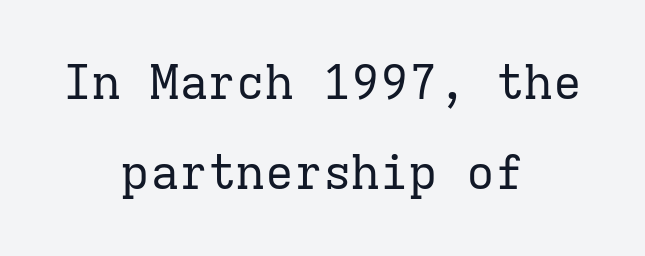
{"serif": "yes", "italic": "no", "bold": "no", "weight": "regular", "width": "normal", "stroke_contrast": "low", "x_height": "medium", "monospaced": "yes", "underline": "no", "align": "center", "line_spacing_ratio": 1.88, "letter_spacing": "normal", "letter_spacing_em": 0.0, "glyph_px": 48}
